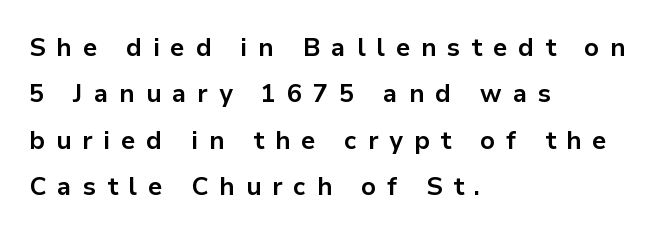
The image shows 25 px bold type, upright; set left-aligned, line spacing 1.86x, unusually wide letter spacing (+0.44 em), not underlined.
